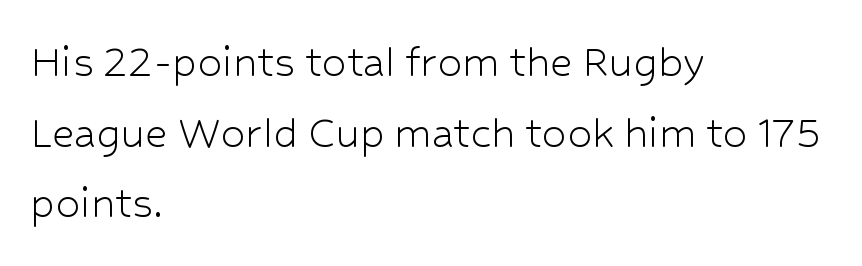
The ragged edge is on the right, which tells us the setting is flush left. On a weight scale, this lands at 450 or below. Nope, not italic — everything's standing straight. Think of a printed novel: that variable character pitch is what you see here. No extra tracking has been applied to these lines.
